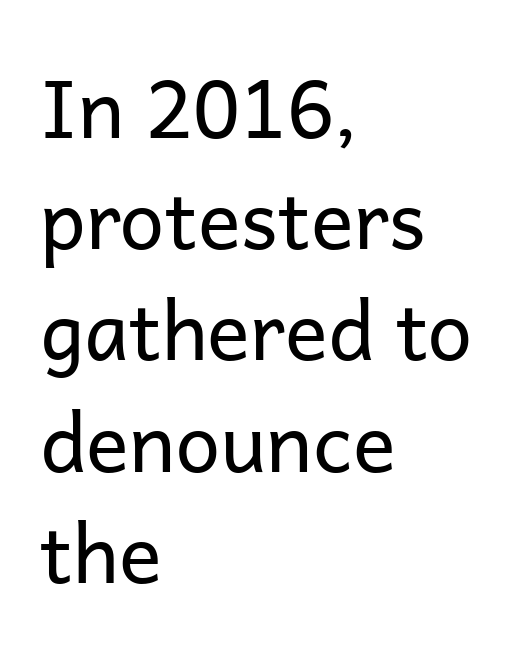
{"serif": "no", "italic": "no", "bold": "no", "weight": "regular", "width": "normal", "stroke_contrast": "low", "x_height": "medium", "monospaced": "no", "underline": "no", "align": "left", "line_spacing": "normal", "line_spacing_ratio": 1.39, "letter_spacing": "normal", "letter_spacing_em": 0.0, "glyph_px": 80}
